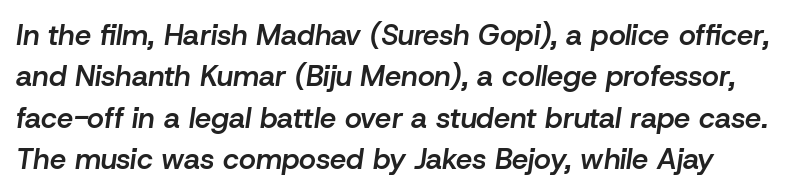
This rendering features lettering with no underline. If you measured baseline to baseline, you'd find a middling distance. Emphasis-style slanted type is in use. Do the characters align in a grid? No, the font is proportional. This sample uses plain, unmodified letter spacing.
